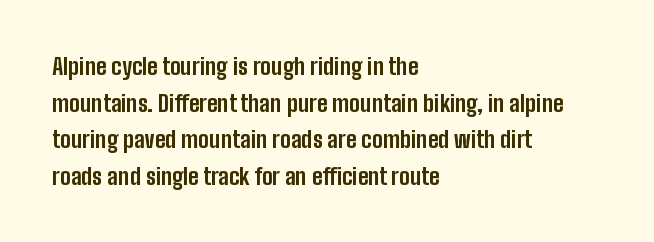
The image shows 23 px bold type, upright; set left-aligned, normal line spacing (1.59x), normal letter spacing, not underlined.
